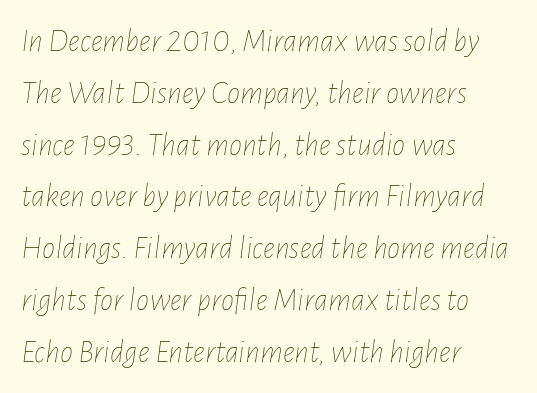
{"italic": "yes", "lean": "right", "slant_degrees": 7, "bold": "no", "weight": "thin", "width": "condensed", "stroke_contrast": "low", "x_height": "medium", "monospaced": "no", "underline": "no", "align": "left", "line_spacing": "normal", "line_spacing_ratio": 1.57, "letter_spacing": "normal", "letter_spacing_em": 0.0, "glyph_px": 33}
